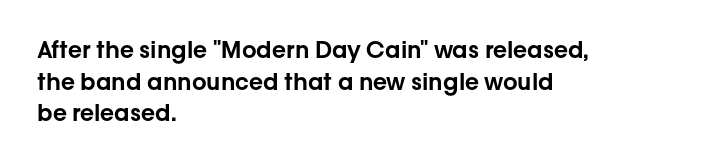
Q: Is the text italic (slanted)? A: No, it is upright.
Q: Is the text underlined? A: No.
Q: How is the paragraph aligned? A: Left-aligned.
Q: Is the spacing between letters normal or unusually wide? A: Normal.
Q: Is the spacing between lines tight, normal or loose? A: Normal.
